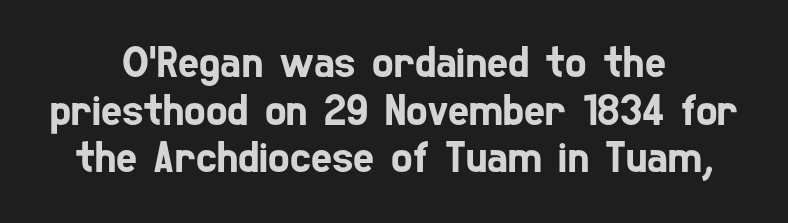
The image shows 45 px condensed sans-serif type; set centered, tight line spacing (1.06x), normal letter spacing, not underlined; low stroke contrast and a medium x-height.
